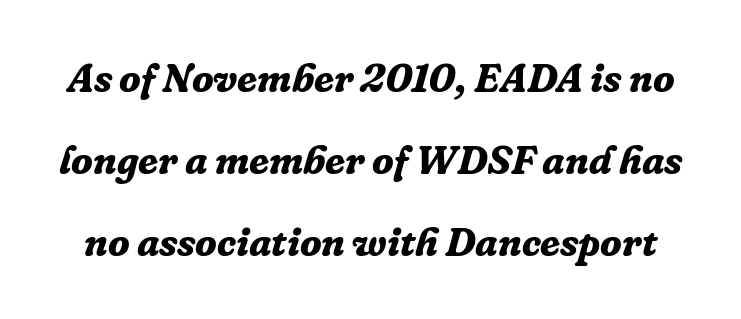
Q: Is the text bold? A: Yes.
Q: Is the text italic (slanted)? A: Yes, it leans right by about 16 degrees.
Q: Is the typeface a serif or a sans-serif typeface? A: Serif.
Q: Is the text underlined? A: No.
Q: Is the spacing between letters normal or unusually wide? A: Normal.
Q: Is the spacing between lines tight, normal or loose? A: Loose.
Q: Width (condensed, normal, or wide)? A: Normal.
Q: Stroke contrast? A: Low.
Q: x-height? A: Medium.
Q: Monospaced? A: No.
